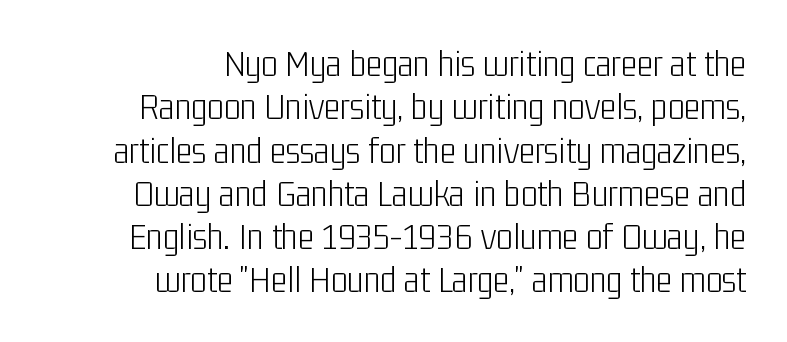
Q: Is the text bold? A: No.
Q: Is the text italic (slanted)? A: No, it is upright.
Q: Is the typeface a serif or a sans-serif typeface? A: Sans-serif.
Q: Is the text underlined? A: No.
Q: How is the paragraph aligned? A: Right-aligned.
Q: Is the spacing between letters normal or unusually wide? A: Normal.
Q: Is the spacing between lines tight, normal or loose? A: Tight.
Q: Width (condensed, normal, or wide)? A: Condensed.
Q: Stroke contrast? A: Low.
Q: x-height? A: Medium.
Q: Monospaced? A: No.
